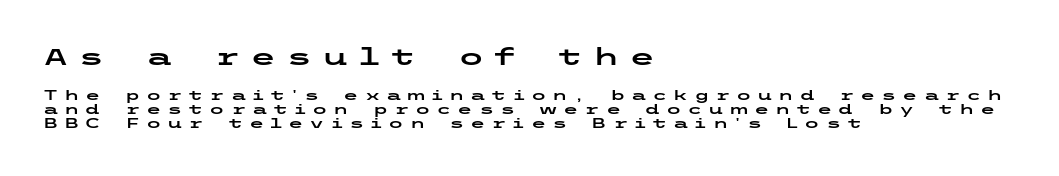
Q: Is the text italic (slanted)? A: No, it is upright.
Q: Is the text underlined? A: No.
Q: How is the paragraph aligned? A: Left-aligned.
Q: Is the spacing between letters normal or unusually wide? A: Unusually wide.
Q: Is the spacing between lines tight, normal or loose? A: Tight.
Q: Which block of text is set in a larger size, the first (top) or the second (bottom)? A: The first (top) one.
